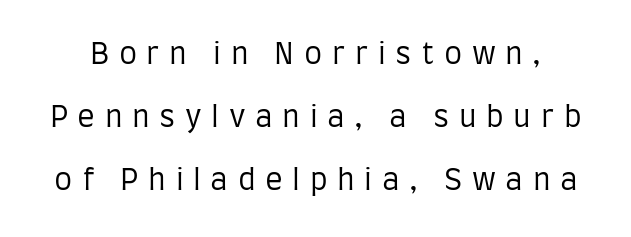
Any mark beneath the type? The region is blank. You could not count columns in this text — the font is proportionally spaced. Compared with a typical body face, this is equally light or lighter still. The font's upright variant was chosen for this text. Rows of type keep a wide berth in the vertical direction. The rendering inserts visible extra space after every character.
